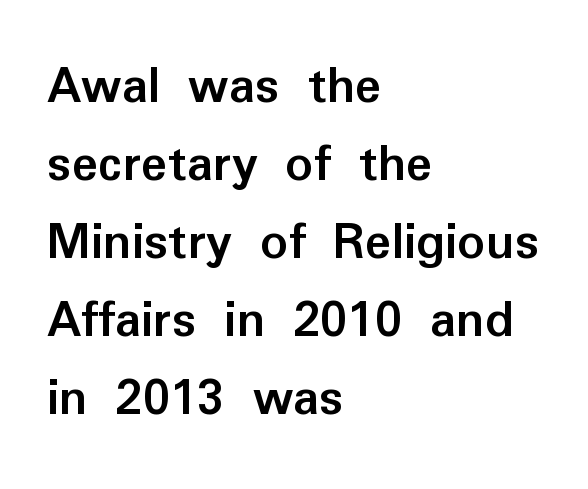
Spacing verdict: proportional, widths tailored to each character. You can tell it's not italic because the verticals are truly vertical. Unlike a traditional serif, this face leaves its strokes unadorned. The paragraph has a hard left edge and a soft right edge.
